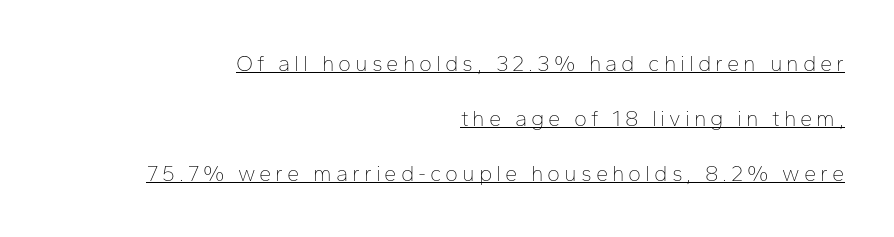
Q: Is the text bold? A: No.
Q: Is the text italic (slanted)? A: No, it is upright.
Q: Is the text underlined? A: Yes.
Q: How is the paragraph aligned? A: Right-aligned.
Q: Is the spacing between lines tight, normal or loose? A: Loose.
